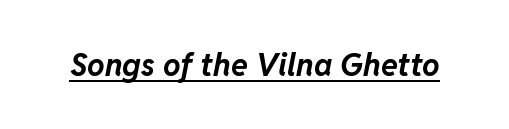
The image shows 31 px bold type, italic (leaning right); set normal letter spacing, underlined; low stroke contrast and a medium x-height.
